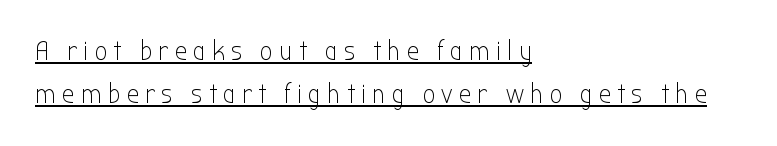
Posture: straight, roman, zero tilt. In designer terms, the underline attribute is active on this setting. The passage is arranged the way most books set body copy — flush left. The line texture is sparse and dotted thanks to wide tracking. Rows of type keep a routine distance in the vertical direction.
